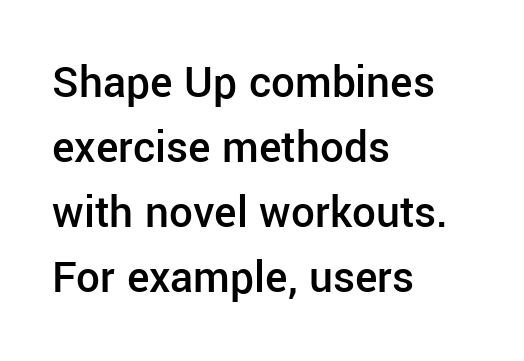
{"serif": "no", "italic": "no", "bold": "semi", "weight": "semibold", "width": "normal", "stroke_contrast": "low", "x_height": "medium", "monospaced": "no", "underline": "no", "align": "left", "line_spacing": "normal", "line_spacing_ratio": 1.38, "letter_spacing": "normal", "letter_spacing_em": 0.0, "glyph_px": 47}
